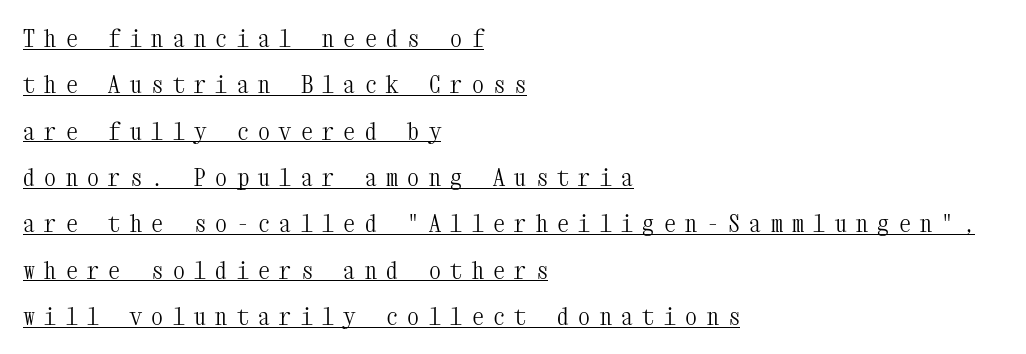
{"italic": "no", "bold": "no", "underline": "yes", "align": "left", "line_spacing": "loose", "line_spacing_ratio": 1.93, "letter_spacing": "wide", "letter_spacing_em": 0.39, "glyph_px": 24}
